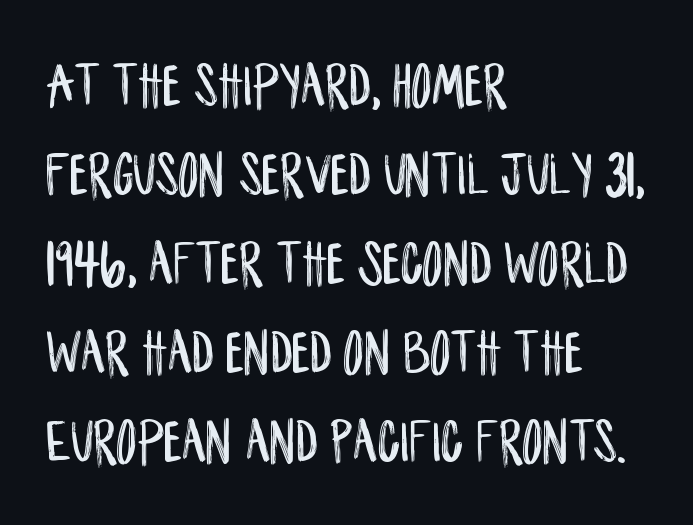
The image shows 64 px condensed sans-serif type, upright; set left-aligned, normal line spacing (1.39x), normal letter spacing, not underlined; low stroke contrast and a large x-height.
